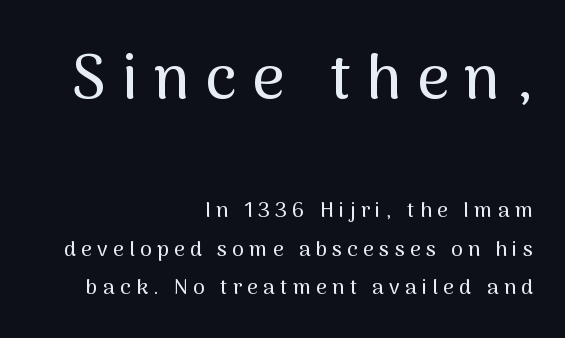
The image shows 62 px sans-serif type, upright; set right-aligned, line spacing 1.82x, unusually wide letter spacing (+0.25 em), not underlined; the first (top) block is 2.95x larger; medium stroke contrast and a medium x-height.
